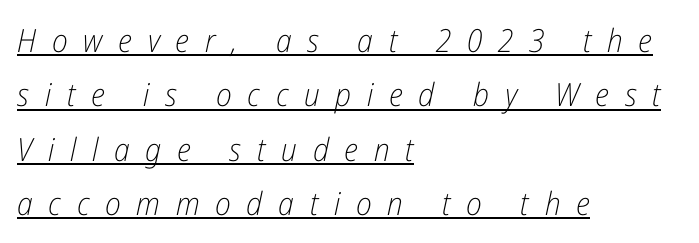
Which margin do the lines hug? The left one — the right edge is uneven. This sample has the flowing, uneven cadence of proportional lettering. This is underlined copy, the kind a proofreader might mark for attention. A normal amount of white space separates one row of letters from the next. How are the letters spaced? Widely, with obvious added tracking. Observe the lean: these are italic letterforms.
